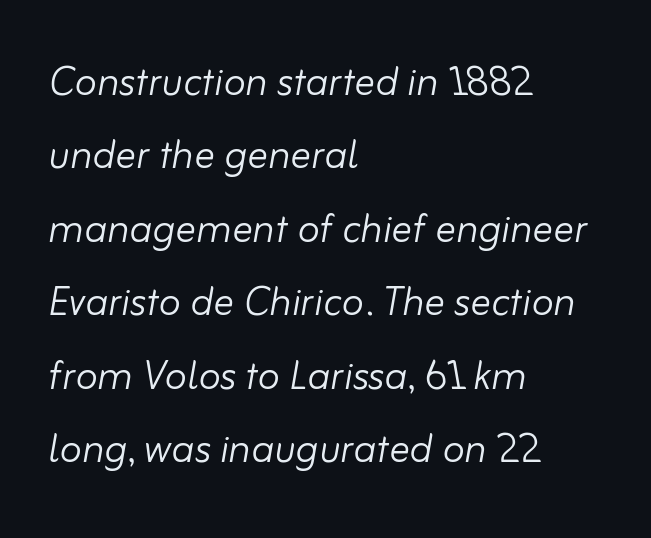
{"italic": "yes", "lean": "right", "slant_degrees": 10, "bold": "no", "weight": "light", "width": "normal", "stroke_contrast": "low", "x_height": "small", "monospaced": "no", "underline": "no", "align": "left", "line_spacing": "normal", "line_spacing_ratio": 1.44, "letter_spacing": "normal", "letter_spacing_em": 0.0, "glyph_px": 51}
